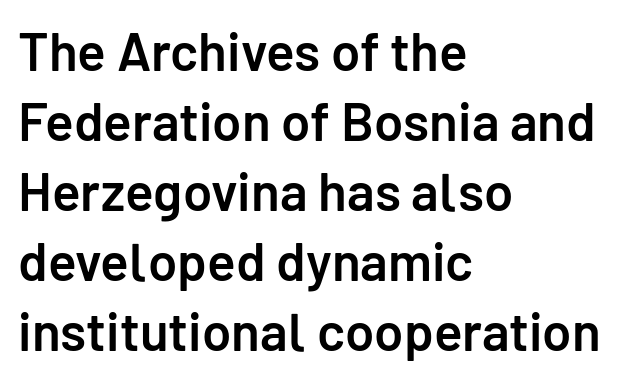
{"serif": "no", "italic": "no", "bold": "semi", "weight": "semibold", "width": "normal", "stroke_contrast": "low", "x_height": "medium", "monospaced": "no", "underline": "no", "align": "left", "line_spacing": "normal", "line_spacing_ratio": 1.32, "letter_spacing": "normal", "letter_spacing_em": 0.0, "glyph_px": 53}
